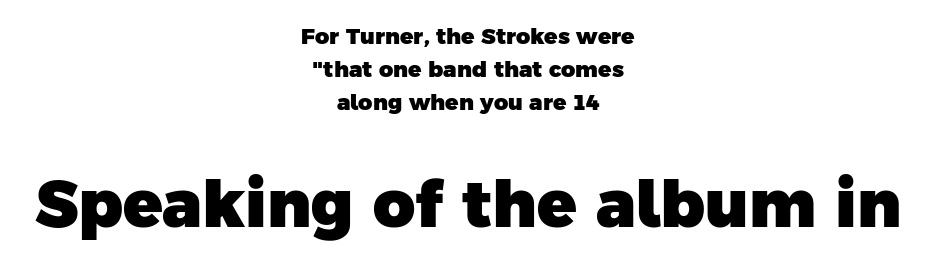
{"serif": "no", "bold": "yes", "weight": "heavy", "width": "normal", "stroke_contrast": "low", "x_height": "medium", "monospaced": "no", "underline": "no", "align": "center", "line_spacing": "normal", "line_spacing_ratio": 1.5, "letter_spacing": "normal", "letter_spacing_em": 0.0, "larger_block": "second", "size_ratio": 2.95, "glyph_px": 65}
